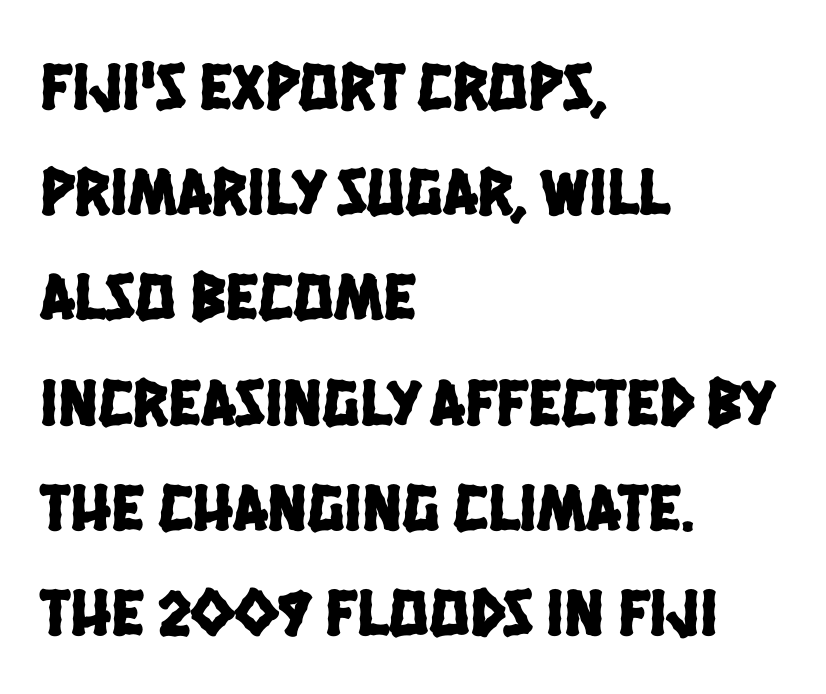
{"serif": "no", "width": "condensed", "stroke_contrast": "low", "x_height": "large", "monospaced": "no", "underline": "no", "align": "left", "line_spacing": "normal", "line_spacing_ratio": 1.57, "letter_spacing": "normal", "letter_spacing_em": 0.0, "glyph_px": 67}
